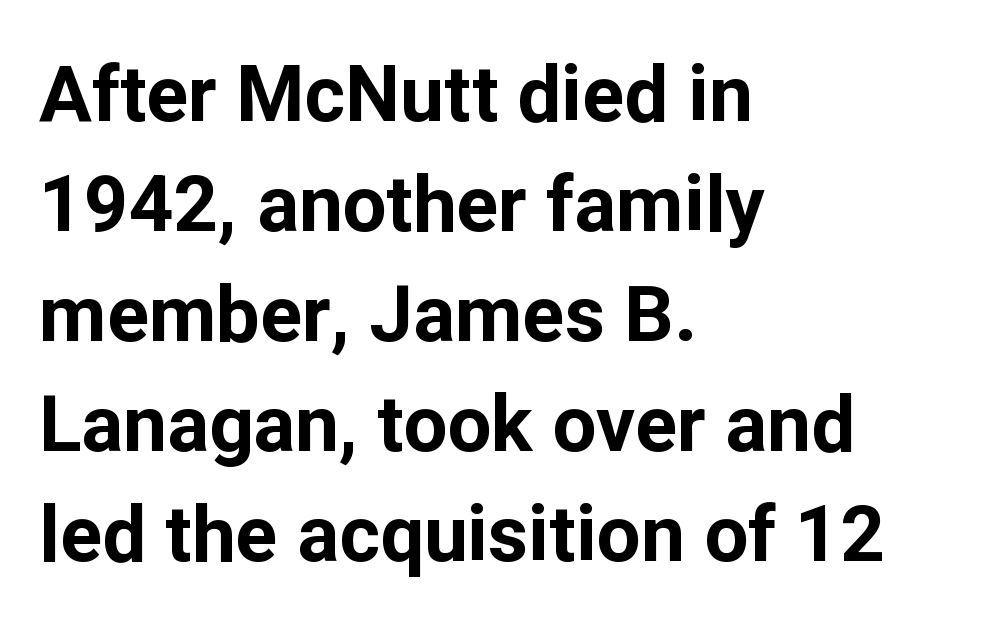
Students, note that the glyphs here touch the page at normal intervals. A typesetter would call this proportional, since set widths differ per character. Summary of weight: heavy, a full bold. Quick note: interline space is typical.
